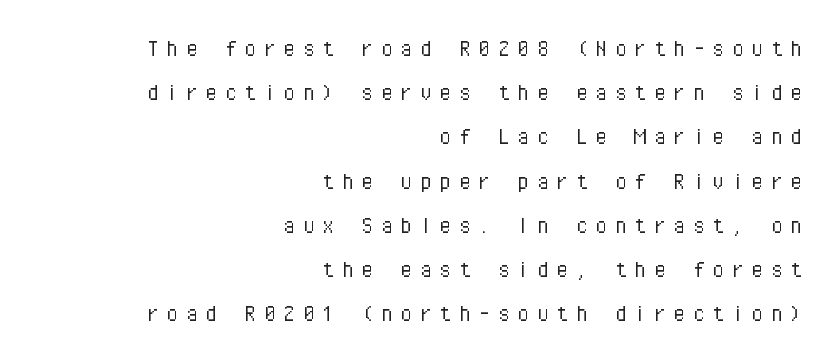
The image shows 26 px text type, upright; set right-aligned, normal line spacing (1.7x), unusually wide letter spacing (+0.25 em), not underlined.
